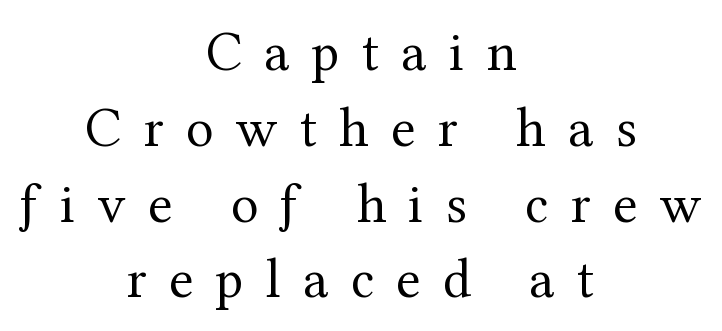
Q: Is the text bold? A: No.
Q: Is the text italic (slanted)? A: No, it is upright.
Q: Is the typeface a serif or a sans-serif typeface? A: Serif.
Q: Is the text underlined? A: No.
Q: How is the paragraph aligned? A: Centered.
Q: Is the spacing between letters normal or unusually wide? A: Unusually wide.
Q: Is the spacing between lines tight, normal or loose? A: Normal.
Q: Width (condensed, normal, or wide)? A: Normal.
Q: Stroke contrast? A: Medium.
Q: x-height? A: Medium.
Q: Monospaced? A: No.
